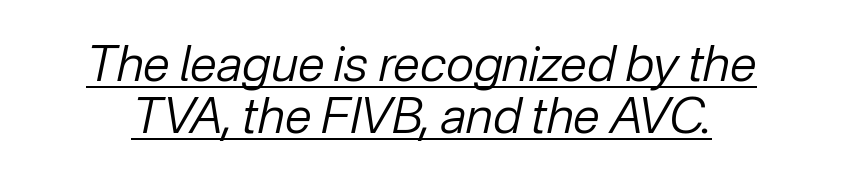
{"italic": "yes", "lean": "right", "slant_degrees": 12, "bold": "no", "weight": "regular", "width": "normal", "stroke_contrast": "low", "x_height": "medium", "monospaced": "no", "underline": "yes", "line_spacing": "tight", "line_spacing_ratio": 1.06, "letter_spacing": "normal", "letter_spacing_em": 0.0, "glyph_px": 49}
